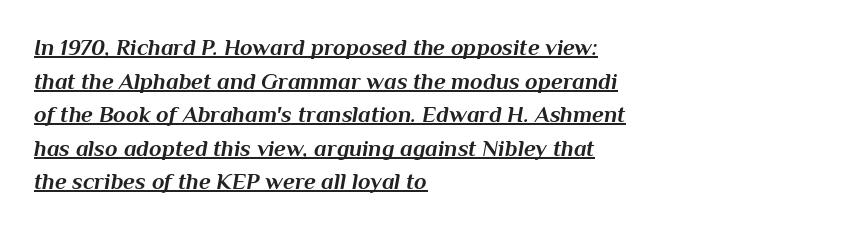
{"italic": "yes", "lean": "right", "slant_degrees": 10, "bold": "yes", "underline": "yes", "align": "left", "line_spacing": "normal", "line_spacing_ratio": 1.46, "letter_spacing": "normal", "letter_spacing_em": 0.0, "glyph_px": 23}
